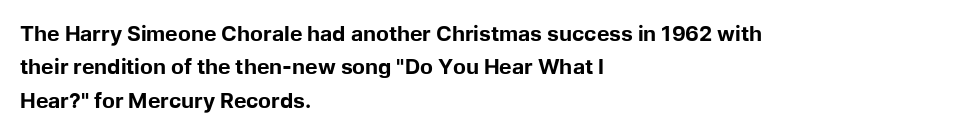
The image shows 21 px bold type, upright; set left-aligned, normal line spacing (1.59x), normal letter spacing, not underlined.
